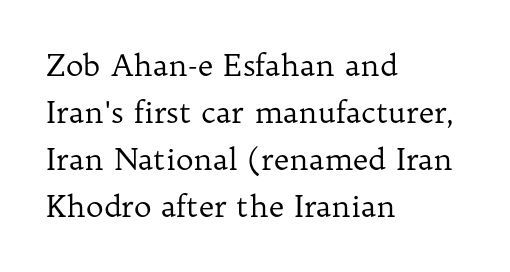
The gap between lines stays unmarked. The rendering uses natural spacing where letterforms have individual widths. Casual observation: everything's shoved over to the left. The lettering holds an erect, upright posture throughout. This is serif lettering, the kind often seen in printed books. No chunkiness to these letters — they're not bold.
